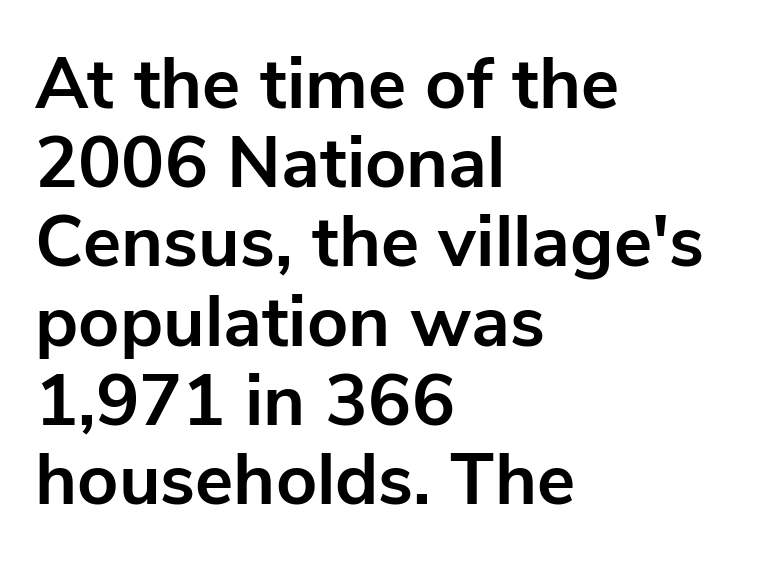
{"serif": "no", "italic": "no", "bold": "yes", "weight": "bold", "width": "normal", "stroke_contrast": "low", "x_height": "medium", "monospaced": "no", "underline": "no", "align": "left", "line_spacing": "tight", "line_spacing_ratio": 1.1, "letter_spacing": "normal", "letter_spacing_em": 0.0, "glyph_px": 72}
